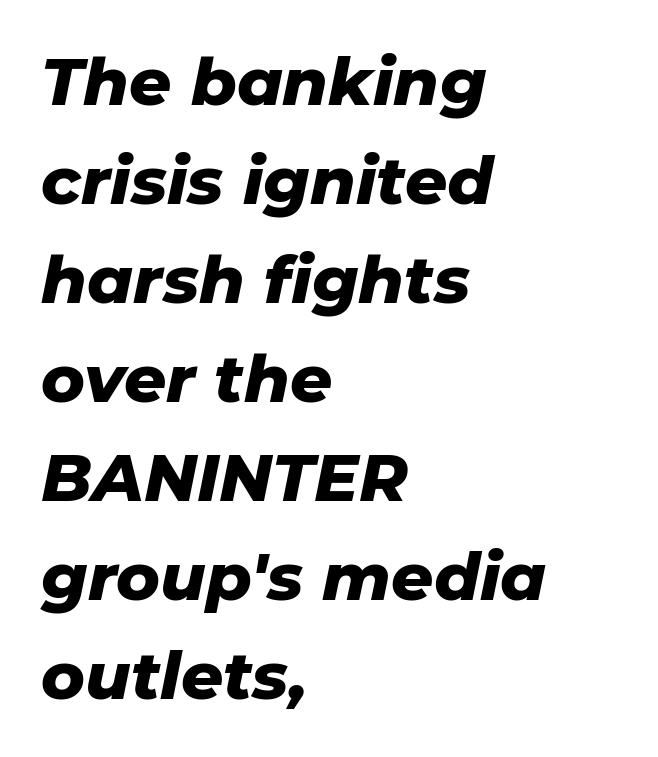
{"italic": "yes", "lean": "right", "slant_degrees": 11, "bold": "yes", "weight": "heavy", "width": "normal", "stroke_contrast": "low", "x_height": "medium", "monospaced": "no", "underline": "no", "align": "left", "line_spacing": "normal", "line_spacing_ratio": 1.5, "letter_spacing": "normal", "letter_spacing_em": 0.0, "glyph_px": 66}
